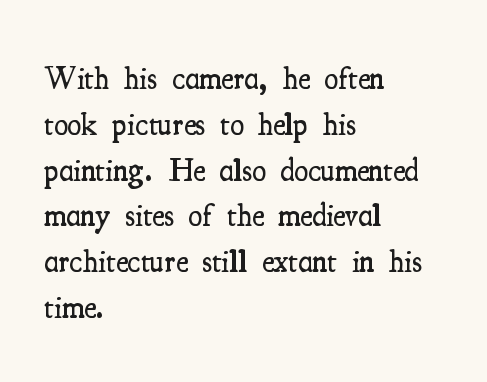
Q: Is the text bold? A: Semi-bold.
Q: Is the text italic (slanted)? A: No, it is upright.
Q: Is the typeface a serif or a sans-serif typeface? A: Serif.
Q: Is the text underlined? A: No.
Q: How is the paragraph aligned? A: Left-aligned.
Q: Is the spacing between letters normal or unusually wide? A: Normal.
Q: Is the spacing between lines tight, normal or loose? A: Normal.
Q: Width (condensed, normal, or wide)? A: Condensed.
Q: Stroke contrast? A: Medium.
Q: x-height? A: Small.
Q: Monospaced? A: No.
